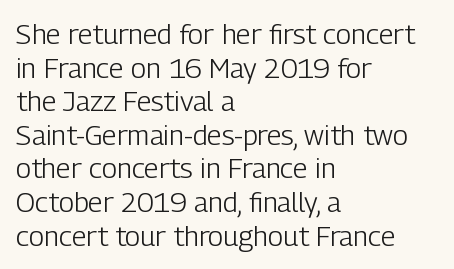
Q: Is the text bold? A: No.
Q: Is the text italic (slanted)? A: No, it is upright.
Q: Is the typeface a serif or a sans-serif typeface? A: Sans-serif.
Q: Is the text underlined? A: No.
Q: How is the paragraph aligned? A: Left-aligned.
Q: Is the spacing between letters normal or unusually wide? A: Normal.
Q: Width (condensed, normal, or wide)? A: Condensed.
Q: Stroke contrast? A: Low.
Q: x-height? A: Medium.
Q: Monospaced? A: No.
